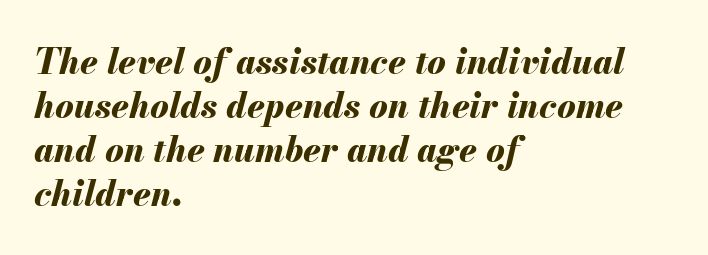
What weight is shown? A full bold with thick strokes. The letterforms sit shoulder to shoulder at normal distance. These lines are rendered in a variable-pitch font. Compared with a centered layout, this one pins lines to the left instead. Is there much room between lines? A standard amount, neither cramped nor airy. Nobody drew a line under any word here.
